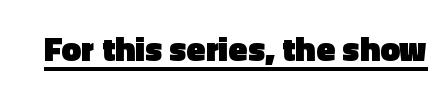
{"serif": "no", "italic": "no", "bold": "yes", "weight": "heavy", "width": "normal", "x_height": "medium", "monospaced": "no", "underline": "yes", "letter_spacing": "normal", "letter_spacing_em": 0.0, "glyph_px": 35}
